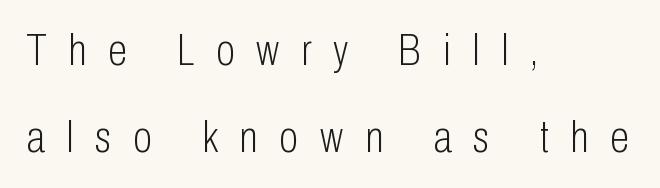
The image shows 44 px light, condensed sans-serif type, upright; set left-aligned, loose line spacing (1.97x), unusually wide letter spacing (+0.49 em), not underlined; low stroke contrast and a medium x-height.
